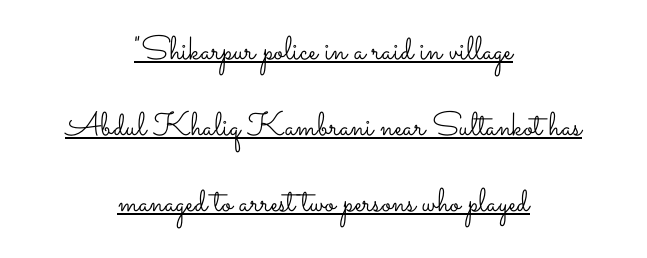
Q: Is the text bold? A: No.
Q: Is the text italic (slanted)? A: Yes.
Q: Is the text underlined? A: Yes.
Q: How is the paragraph aligned? A: Centered.
Q: Is the spacing between letters normal or unusually wide? A: Normal.
Q: Is the spacing between lines tight, normal or loose? A: Loose.
Q: Width (condensed, normal, or wide)? A: Wide.
Q: Stroke contrast? A: Low.
Q: x-height? A: Small.
Q: Monospaced? A: No.
